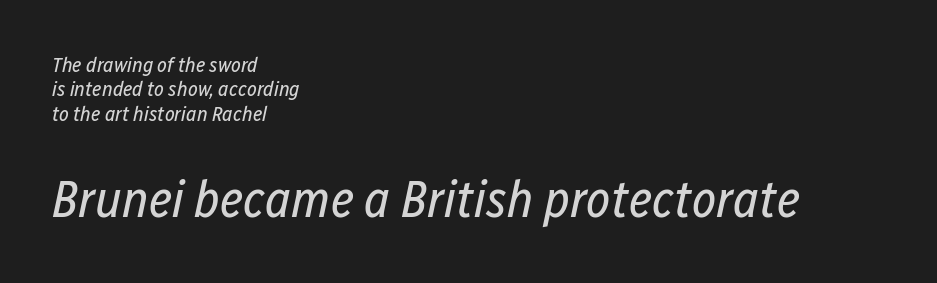
Q: Is the text bold? A: No.
Q: Is the text italic (slanted)? A: Yes, it leans right by about 12 degrees.
Q: Is the text underlined? A: No.
Q: How is the paragraph aligned? A: Left-aligned.
Q: Is the spacing between letters normal or unusually wide? A: Normal.
Q: Which block of text is set in a larger size, the first (top) or the second (bottom)? A: The second (bottom) one.
Q: Width (condensed, normal, or wide)? A: Condensed.
Q: Stroke contrast? A: Low.
Q: x-height? A: Medium.
Q: Monospaced? A: No.
